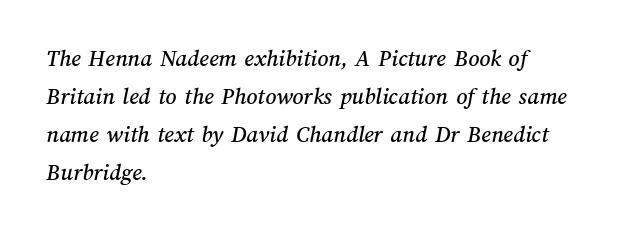
The image shows 24 px text type; set left-aligned, normal line spacing (1.58x), normal letter spacing, not underlined.
